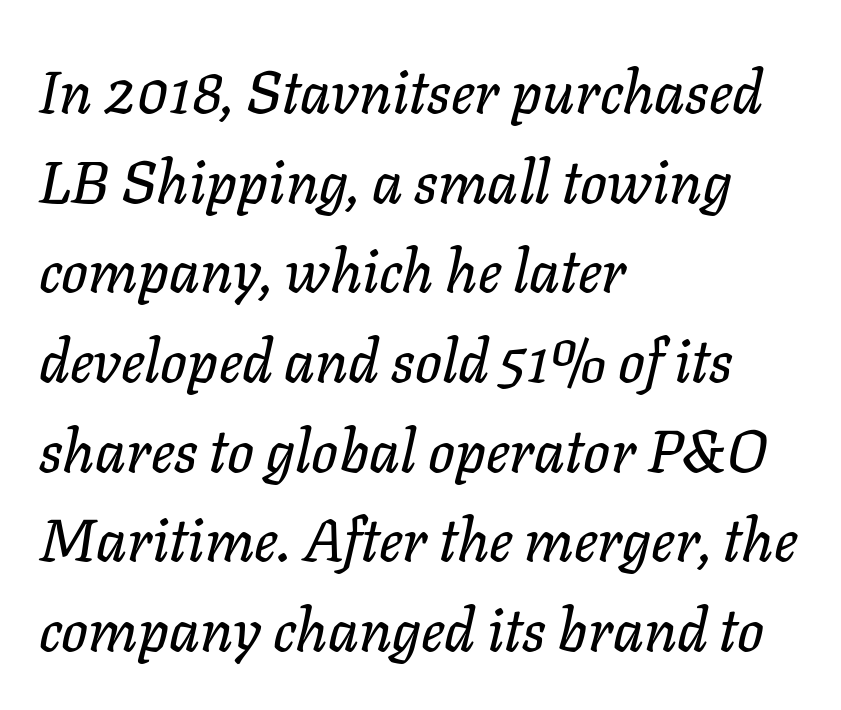
Honestly, there is no underline to notice here at all. It's the slanting kind of type. Whoever set this chose a conventional vertical rhythm. A classic flush-left, rag-right setting is used for this passage. The face used here is proportionally spaced, like ordinary book or web type. The letters sit at their default tracking, neither squeezed nor spread.
